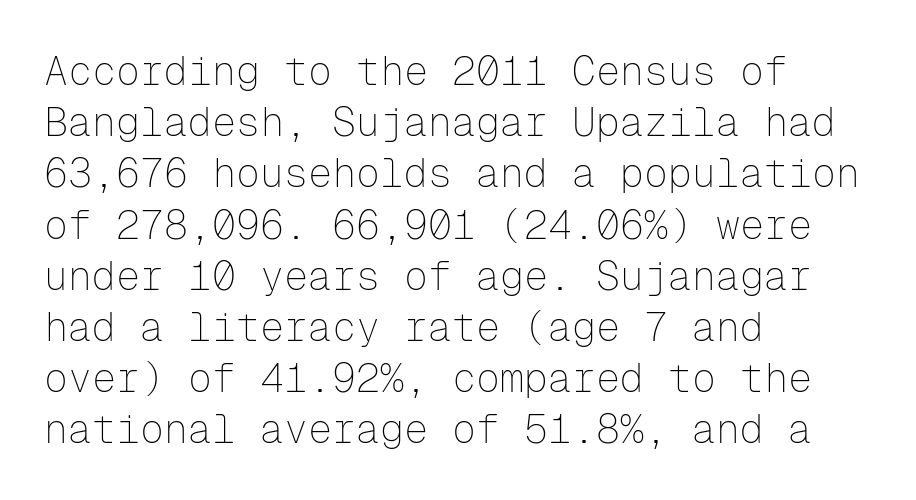
The image shows 40 px thin sans-serif type, upright, monospaced; set left-aligned, normal line spacing (1.28x), normal letter spacing, not underlined; low stroke contrast and a medium x-height.
